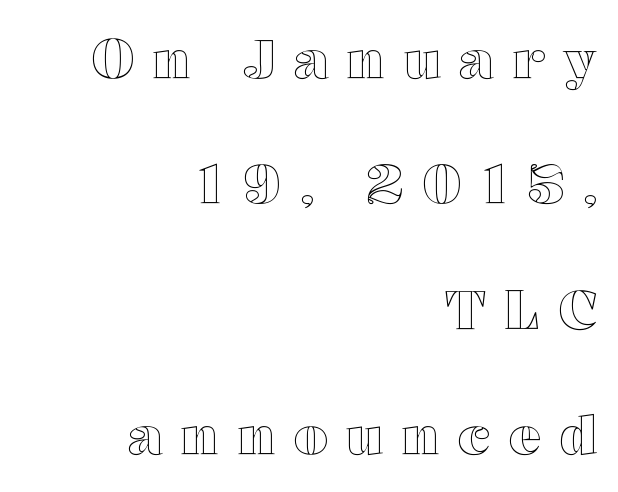
{"italic": "no", "width": "wide", "x_height": "medium", "monospaced": "no", "underline": "no", "align": "right", "line_spacing": "loose", "line_spacing_ratio": 2.32, "letter_spacing": "wide", "letter_spacing_em": 0.34, "glyph_px": 54}
